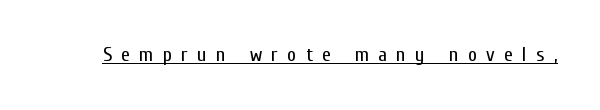
{"italic": "no", "bold": "no", "underline": "yes", "letter_spacing": "wide", "letter_spacing_em": 0.47, "glyph_px": 20}
